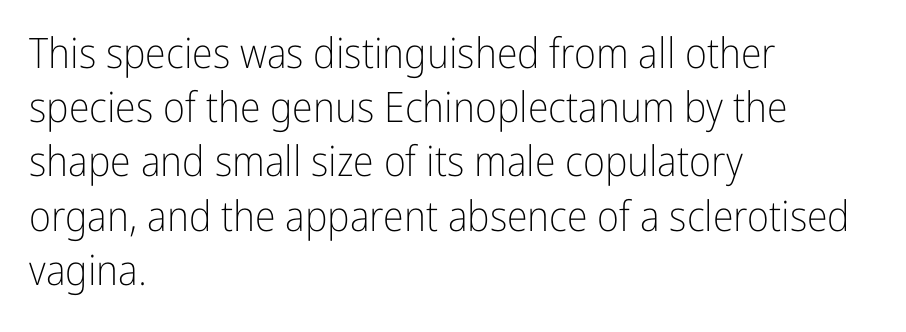
This sample uses plain, unmodified letter spacing. In CSS terms this would be text-align: left. A normal amount of white space separates one row of letters from the next. The face used here is proportionally spaced, like ordinary book or web type. Is the type heavy? It reads as light-to-regular instead. Every character sits straight up, as roman type does.
